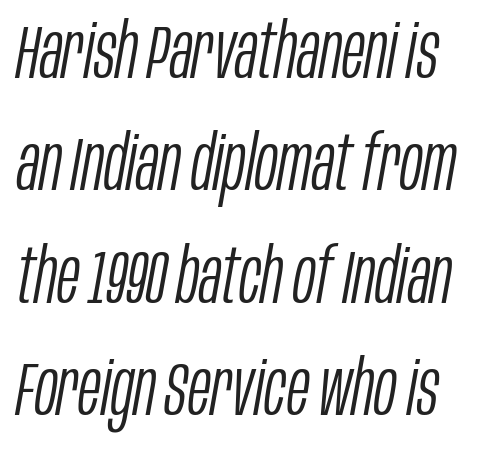
In terms of posture, this sample is oblique. Vertical stems look standard width or narrower in stroke. Think of a printed novel: that variable character pitch is what you see here. The horizontal fit of the characters is conventional and even. One glance says typical: line gaps are just what's usual. Clear beneath every line of the passage.
